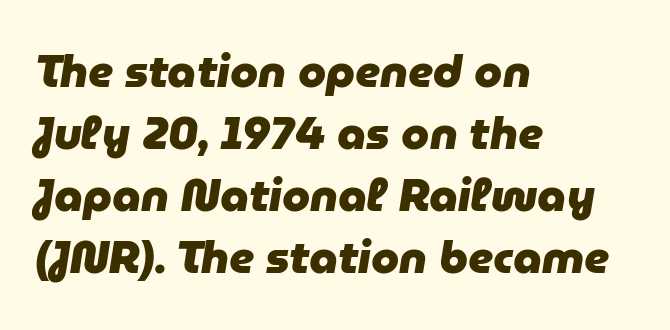
Q: Is the text bold? A: Yes.
Q: Is the text italic (slanted)? A: Yes, it leans right by about 9 degrees.
Q: Is the text underlined? A: No.
Q: How is the paragraph aligned? A: Left-aligned.
Q: Is the spacing between letters normal or unusually wide? A: Normal.
Q: Is the spacing between lines tight, normal or loose? A: Normal.
Q: Width (condensed, normal, or wide)? A: Normal.
Q: Stroke contrast? A: Low.
Q: x-height? A: Medium.
Q: Monospaced? A: No.
